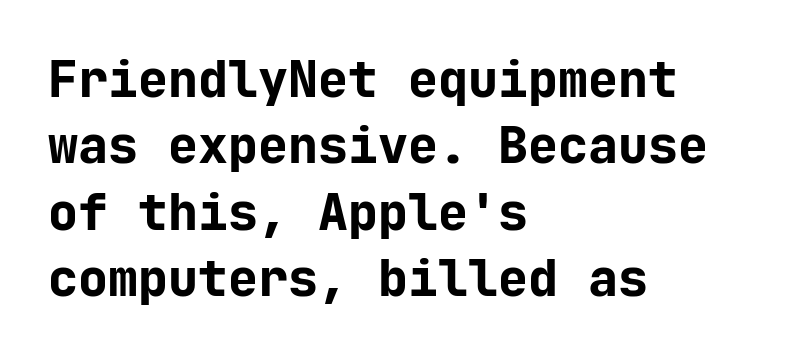
Q: Is the text bold? A: Yes.
Q: Is the text italic (slanted)? A: No, it is upright.
Q: Is the typeface a serif or a sans-serif typeface? A: Sans-serif.
Q: Is the text underlined? A: No.
Q: How is the paragraph aligned? A: Left-aligned.
Q: Is the spacing between letters normal or unusually wide? A: Normal.
Q: Is the spacing between lines tight, normal or loose? A: Normal.
Q: Width (condensed, normal, or wide)? A: Normal.
Q: Stroke contrast? A: Low.
Q: x-height? A: Medium.
Q: Monospaced? A: Yes.
